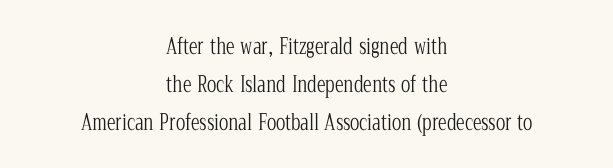
The image shows 22 px text type, upright; set centered, line spacing 1.72x, normal letter spacing, not underlined.
